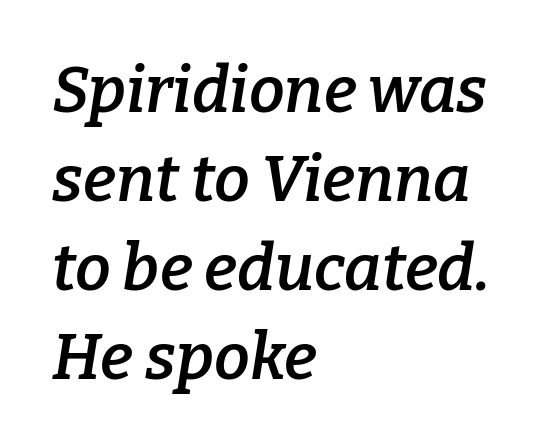
{"serif": "yes", "italic": "yes", "lean": "right", "slant_degrees": 9, "bold": "semi", "weight": "semibold", "width": "normal", "stroke_contrast": "low", "x_height": "medium", "monospaced": "no", "underline": "no", "align": "left", "line_spacing": "normal", "line_spacing_ratio": 1.39, "letter_spacing": "normal", "letter_spacing_em": 0.0, "glyph_px": 64}
